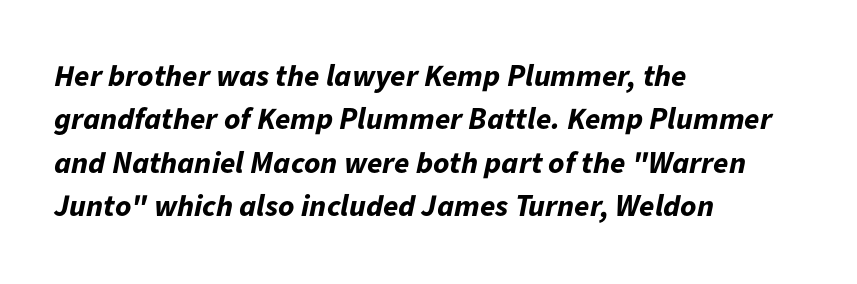
The image shows 31 px bold type, italic (leaning right); set left-aligned, normal line spacing (1.4x), normal letter spacing, not underlined; low stroke contrast and a medium x-height.
